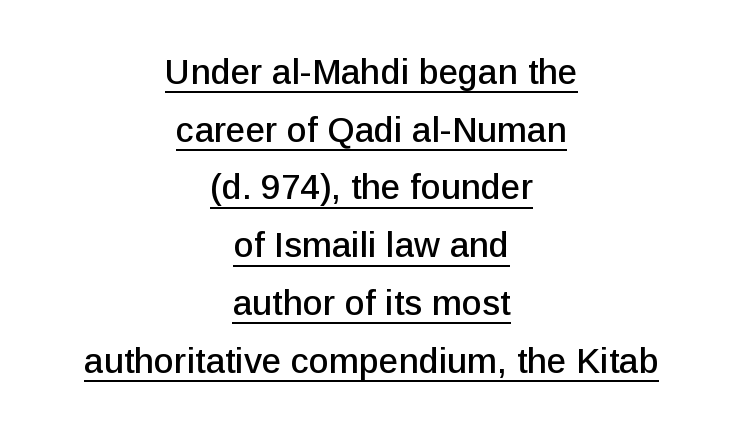
{"serif": "no", "italic": "no", "width": "normal", "stroke_contrast": "low", "x_height": "medium", "monospaced": "no", "underline": "yes", "align": "center", "line_spacing": "normal", "line_spacing_ratio": 1.65, "letter_spacing": "normal", "letter_spacing_em": 0.0, "glyph_px": 35}
